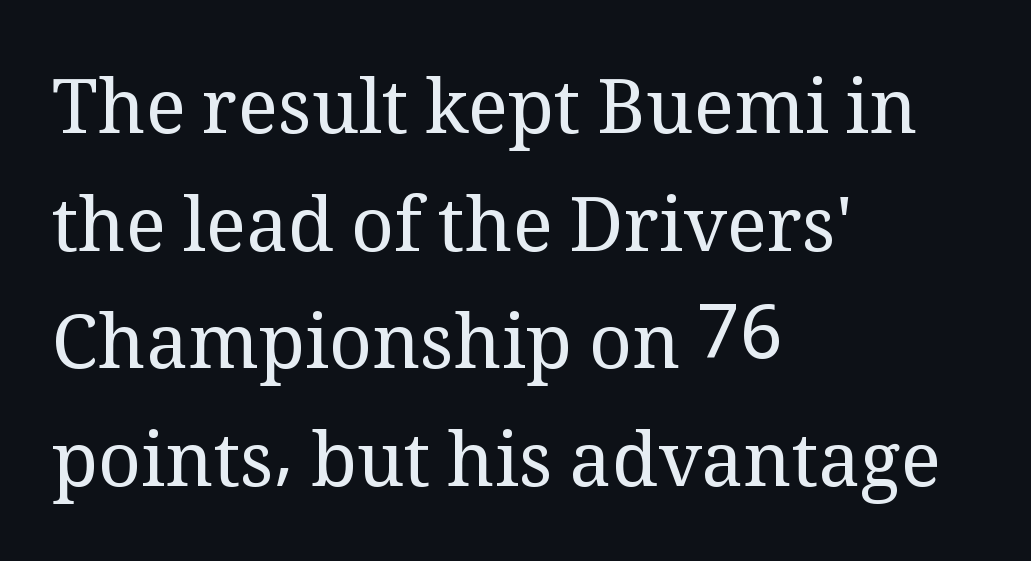
{"serif": "yes", "italic": "no", "bold": "no", "weight": "regular", "width": "normal", "stroke_contrast": "medium", "x_height": "medium", "monospaced": "no", "underline": "no", "align": "left", "line_spacing": "normal", "line_spacing_ratio": 1.57, "letter_spacing": "normal", "letter_spacing_em": 0.0, "glyph_px": 75}
